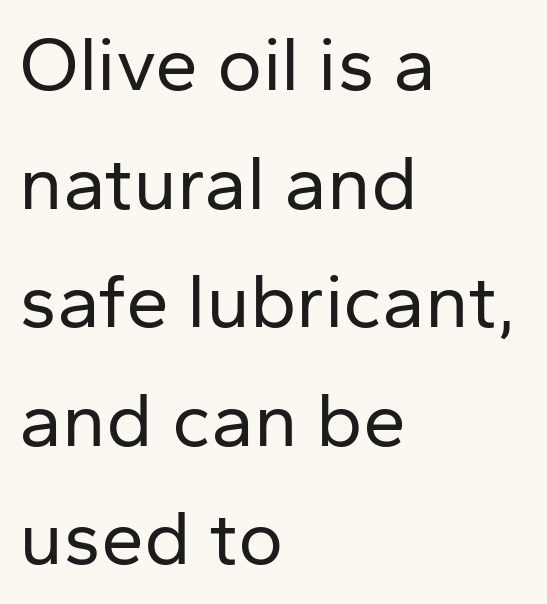
Q: Is the text bold? A: No.
Q: Is the text italic (slanted)? A: No, it is upright.
Q: Is the typeface a serif or a sans-serif typeface? A: Sans-serif.
Q: Is the text underlined? A: No.
Q: How is the paragraph aligned? A: Left-aligned.
Q: Is the spacing between letters normal or unusually wide? A: Normal.
Q: Is the spacing between lines tight, normal or loose? A: Normal.
Q: Width (condensed, normal, or wide)? A: Normal.
Q: Stroke contrast? A: Low.
Q: x-height? A: Medium.
Q: Monospaced? A: No.
